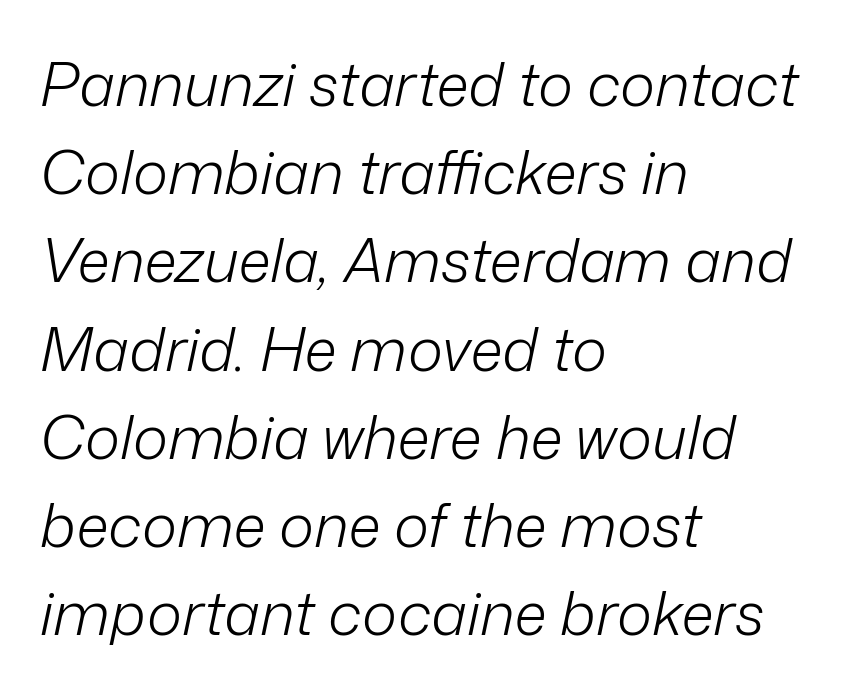
The image shows 60 px light type, italic (leaning right); set left-aligned, normal line spacing (1.47x), normal letter spacing, not underlined; low stroke contrast and a medium x-height.
